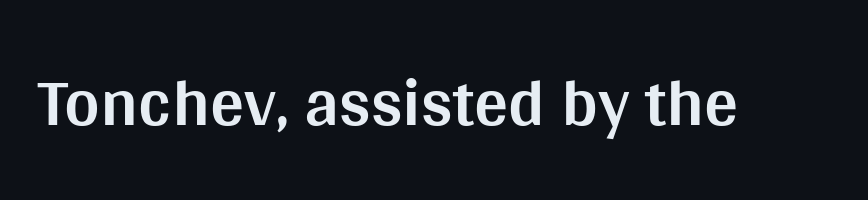
{"serif": "no", "italic": "no", "bold": "yes", "weight": "bold", "width": "normal", "stroke_contrast": "medium", "x_height": "large", "monospaced": "no", "underline": "no", "letter_spacing": "normal", "letter_spacing_em": 0.0, "glyph_px": 68}
